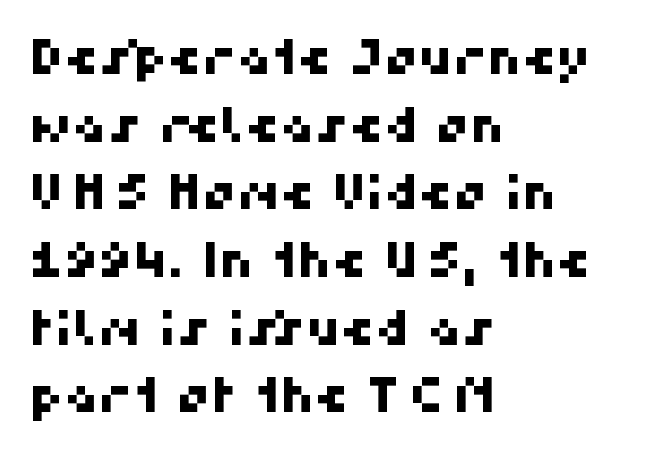
{"serif": "no", "width": "normal", "stroke_contrast": "high", "x_height": "medium", "monospaced": "no", "underline": "no", "align": "left", "line_spacing": "normal", "line_spacing_ratio": 1.41, "letter_spacing": "normal", "letter_spacing_em": 0.0, "glyph_px": 48}
